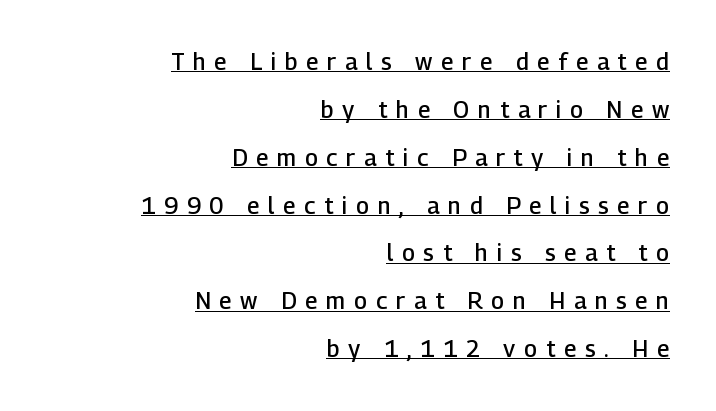
{"italic": "no", "bold": "semi", "underline": "yes", "align": "right", "line_spacing": "loose", "line_spacing_ratio": 2.08, "letter_spacing": "wide", "letter_spacing_em": 0.38, "glyph_px": 23}
